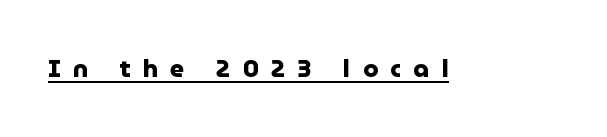
{"italic": "no", "bold": "yes", "underline": "yes", "letter_spacing": "wide", "letter_spacing_em": 0.49, "glyph_px": 25}
